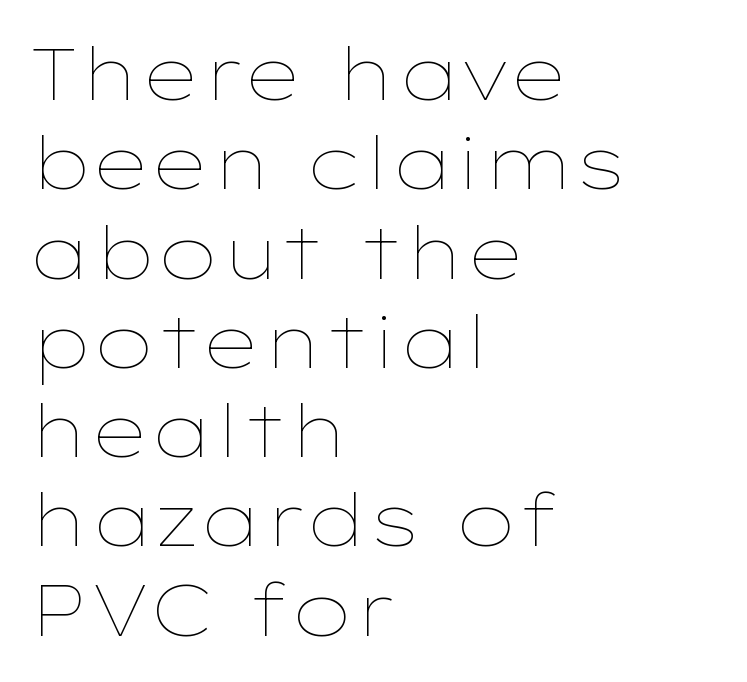
The image shows 72 px thin, wide type, upright; set left-aligned, line spacing 1.24x, normal letter spacing, not underlined; low stroke contrast and a medium x-height.
